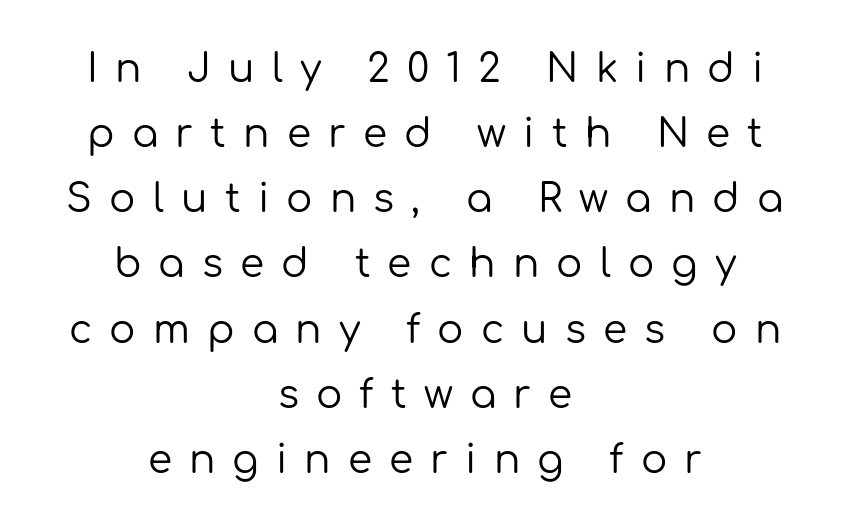
Vertical stems look standard width or narrower in stroke. Letters rest on an invisible, unmarked baseline. The rag falls on both sides of this text block equally. The letters stand straight up with perfectly vertical stems. There is plenty of visible air inserted between adjacent glyphs.
